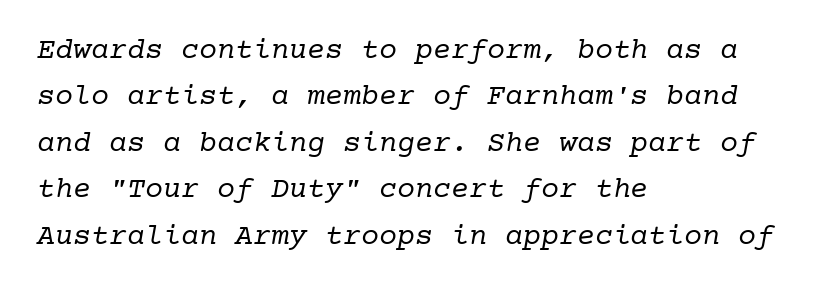
The font family rendered here belongs to the serif group. The face used here is rendered with its standard letterfit. Type without underlining. Looks like terminal output: every glyph gets an equal slot.
